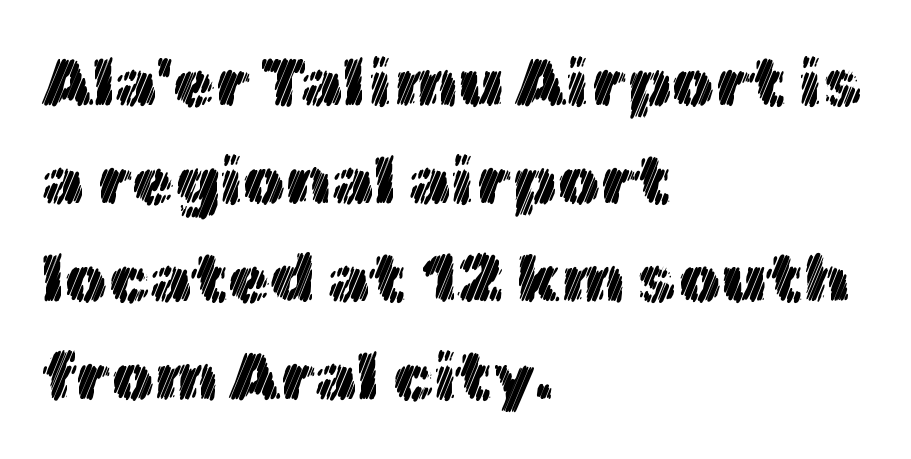
{"italic": "no", "width": "normal", "x_height": "medium", "monospaced": "no", "underline": "no", "align": "left", "line_spacing": "normal", "line_spacing_ratio": 1.44, "letter_spacing": "normal", "letter_spacing_em": 0.0, "glyph_px": 68}
